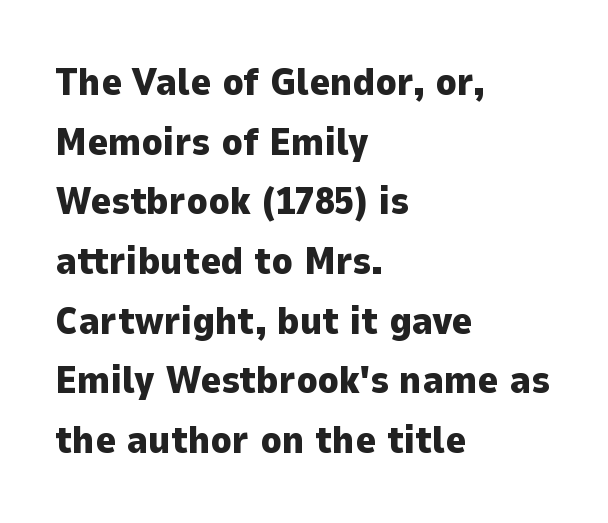
{"serif": "no", "italic": "no", "bold": "yes", "weight": "heavy", "width": "normal", "stroke_contrast": "low", "x_height": "medium", "monospaced": "no", "underline": "no", "align": "left", "line_spacing": "normal", "line_spacing_ratio": 1.53, "letter_spacing": "normal", "letter_spacing_em": 0.0, "glyph_px": 39}
